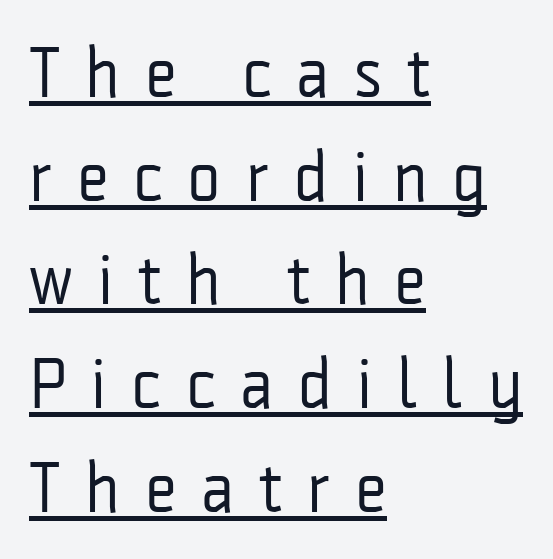
Here the designer chose a conventional face with non-uniform glyph widths. What kind of face is this? One without serifs — a sans. Unlike italic type, these characters show no tilt at all. Leftover space on each line is placed entirely after the last word.
